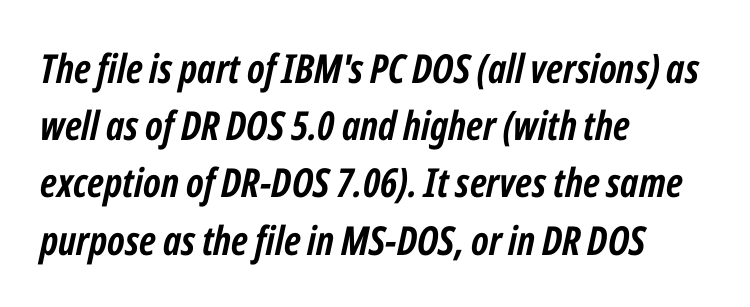
The image shows 40 px semibold, condensed type, italic (leaning right); set left-aligned, normal line spacing (1.43x), normal letter spacing, not underlined; low stroke contrast and a medium x-height.
